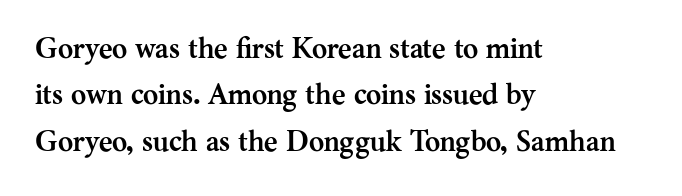
The image shows 29 px semibold serif type, upright; set left-aligned, normal line spacing (1.6x), normal letter spacing, not underlined; medium stroke contrast and a medium x-height.
